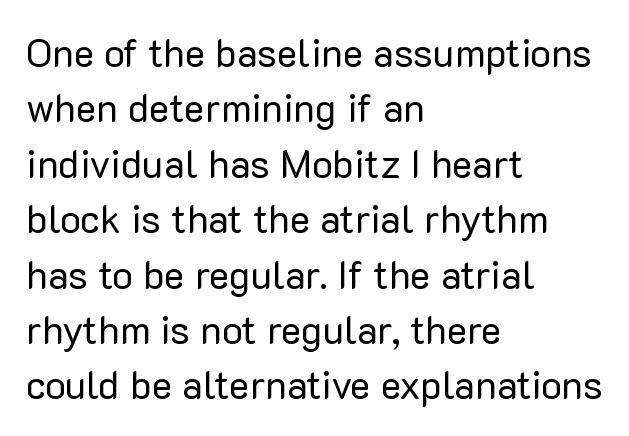
Whoever set this chose a conventional vertical rhythm. Note the varied advance widths — an 'i' is clearly narrower than an 'm'. Does the lettering tilt? It doesn't — this is upright. The face looks like a standard text weight, possibly lighter. The space beneath each line is pristine and unruled. The text was rendered using a sans face with plain stroke endings.
